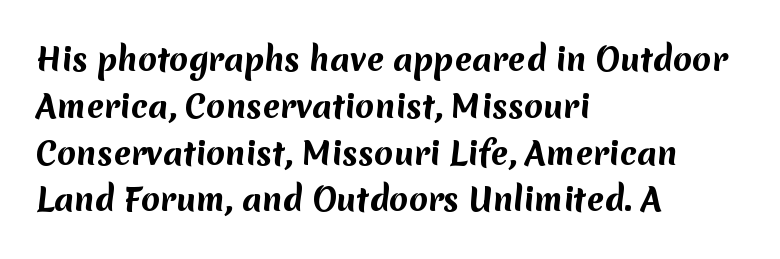
{"serif": "no", "bold": "yes", "weight": "bold", "width": "normal", "stroke_contrast": "medium", "x_height": "medium", "monospaced": "no", "underline": "no", "align": "left", "line_spacing": "normal", "line_spacing_ratio": 1.51, "letter_spacing": "normal", "letter_spacing_em": 0.0, "glyph_px": 31}
